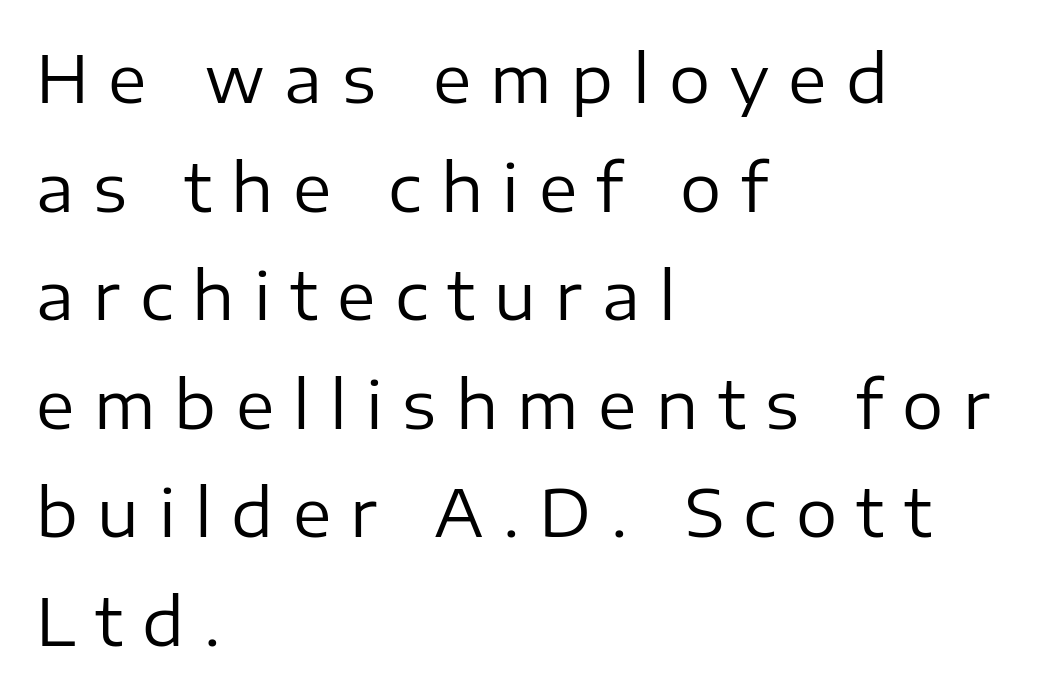
Q: Is the text bold? A: No.
Q: Is the text italic (slanted)? A: No, it is upright.
Q: Is the typeface a serif or a sans-serif typeface? A: Sans-serif.
Q: Is the text underlined? A: No.
Q: How is the paragraph aligned? A: Left-aligned.
Q: Is the spacing between letters normal or unusually wide? A: Unusually wide.
Q: Is the spacing between lines tight, normal or loose? A: Normal.
Q: Width (condensed, normal, or wide)? A: Normal.
Q: Stroke contrast? A: Low.
Q: x-height? A: Medium.
Q: Monospaced? A: No.
